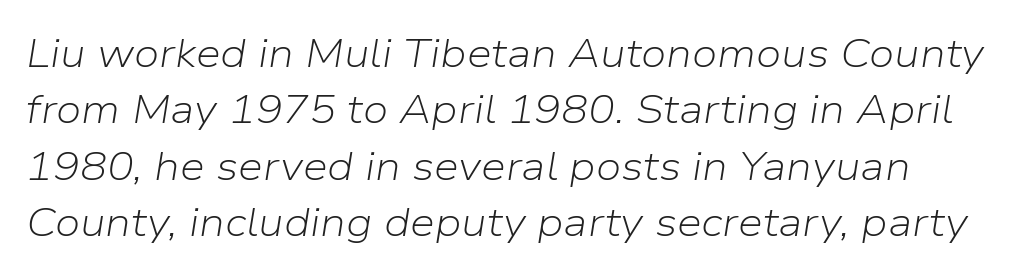
The image shows 40 px light type, italic (leaning right); set normal line spacing (1.41x), normal letter spacing, not underlined; low stroke contrast and a medium x-height.
